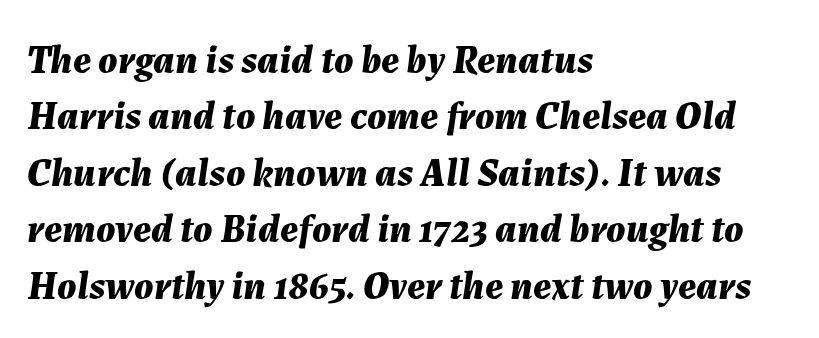
Q: Is the text bold? A: Yes.
Q: Is the text italic (slanted)? A: Yes, it leans right by about 7 degrees.
Q: Is the text underlined? A: No.
Q: How is the paragraph aligned? A: Left-aligned.
Q: Is the spacing between letters normal or unusually wide? A: Normal.
Q: Is the spacing between lines tight, normal or loose? A: Normal.
Q: Width (condensed, normal, or wide)? A: Normal.
Q: Stroke contrast? A: Medium.
Q: x-height? A: Medium.
Q: Monospaced? A: No.
